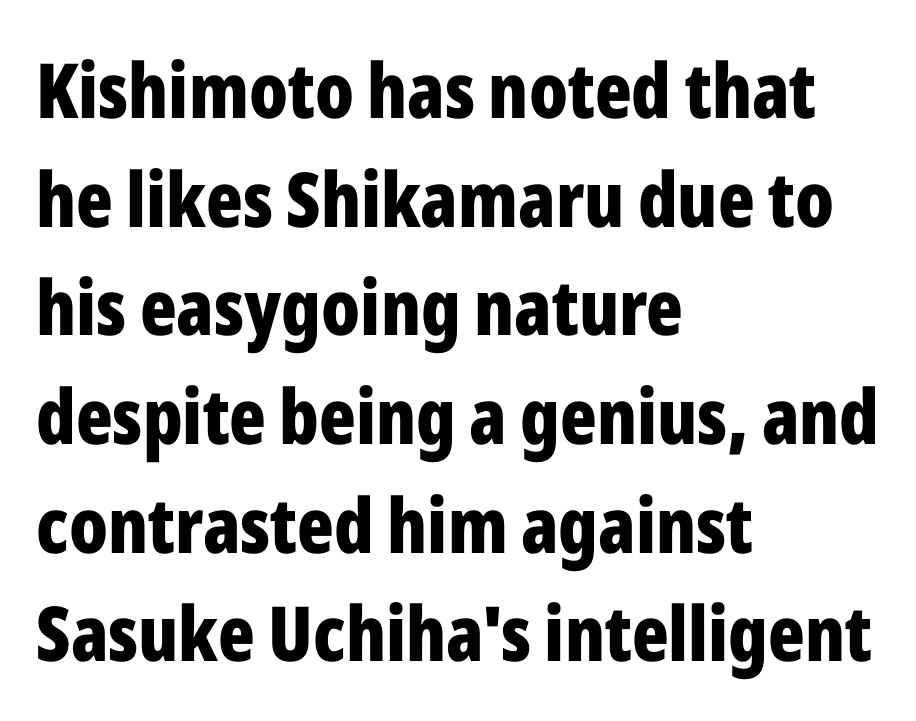
Q: Is the text bold? A: Yes.
Q: Is the text italic (slanted)? A: No, it is upright.
Q: Is the typeface a serif or a sans-serif typeface? A: Sans-serif.
Q: Is the text underlined? A: No.
Q: How is the paragraph aligned? A: Left-aligned.
Q: Is the spacing between letters normal or unusually wide? A: Normal.
Q: Is the spacing between lines tight, normal or loose? A: Normal.
Q: Width (condensed, normal, or wide)? A: Condensed.
Q: Stroke contrast? A: Low.
Q: x-height? A: Medium.
Q: Monospaced? A: No.
